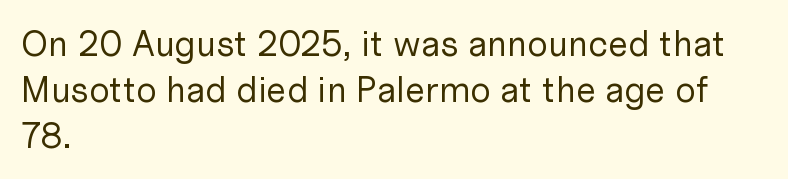
The image shows 36 px regular-weight sans-serif type, upright; set left-aligned, normal line spacing (1.28x), normal letter spacing, not underlined; low stroke contrast and a medium x-height.
